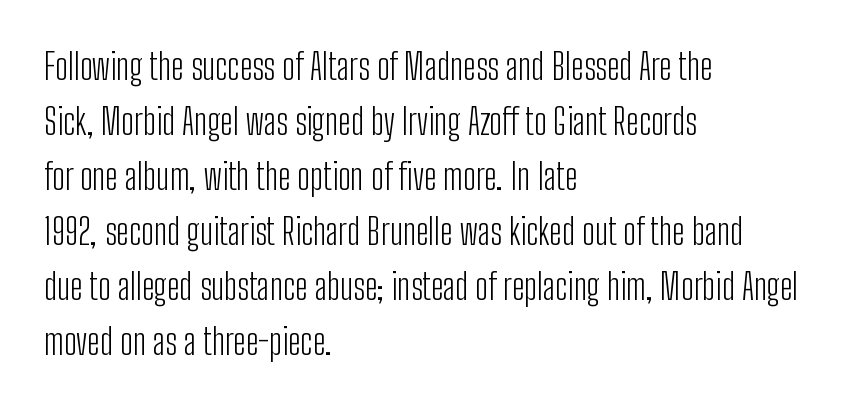
What kind of face is this? One without serifs — a sans. Ink coverage per letter is moderate at most. Nobody drew a line under any word here. Casual observation: everything's shoved over to the left.
